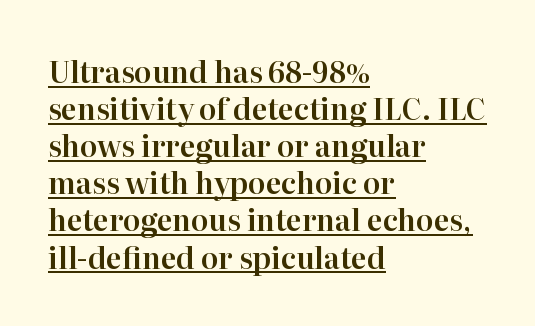
The image shows 29 px serif type, upright; set left-aligned, normal line spacing (1.28x), normal letter spacing, underlined; high stroke contrast and a medium x-height.
